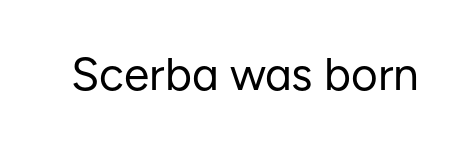
{"serif": "no", "italic": "no", "bold": "no", "weight": "regular", "width": "normal", "stroke_contrast": "low", "x_height": "medium", "monospaced": "no", "underline": "no", "letter_spacing": "normal", "letter_spacing_em": 0.0, "glyph_px": 46}
